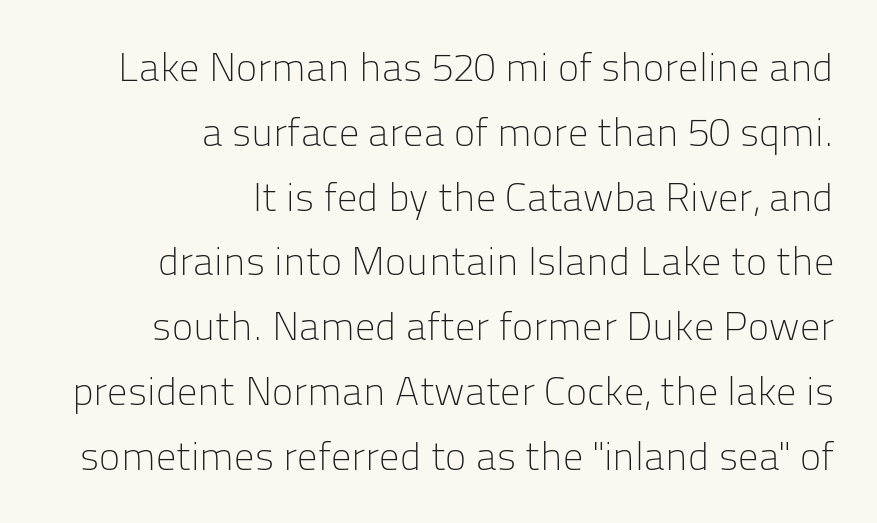
The image shows 40 px light sans-serif type, upright; set right-aligned, normal line spacing (1.62x), normal letter spacing, not underlined; low stroke contrast and a medium x-height.
